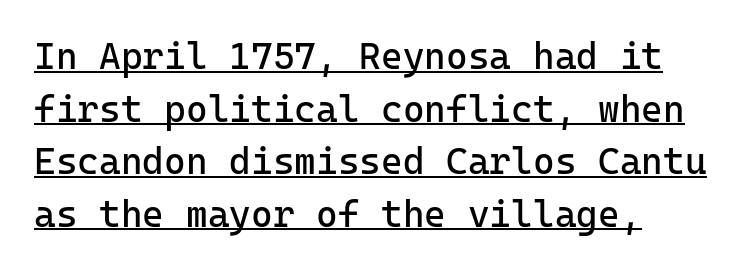
Q: Is the text bold? A: No.
Q: Is the text italic (slanted)? A: No, it is upright.
Q: Is the typeface a serif or a sans-serif typeface? A: Sans-serif.
Q: Is the text underlined? A: Yes.
Q: How is the paragraph aligned? A: Left-aligned.
Q: Is the spacing between letters normal or unusually wide? A: Normal.
Q: Is the spacing between lines tight, normal or loose? A: Normal.
Q: Width (condensed, normal, or wide)? A: Normal.
Q: Stroke contrast? A: Low.
Q: x-height? A: Medium.
Q: Monospaced? A: Yes.
